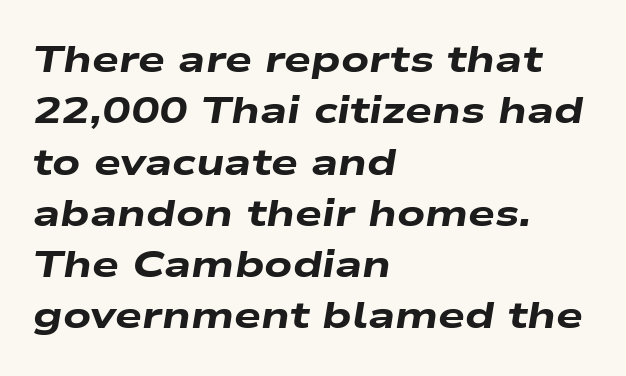
{"italic": "yes", "lean": "right", "slant_degrees": 9, "bold": "yes", "weight": "heavy", "width": "wide", "stroke_contrast": "low", "x_height": "medium", "monospaced": "no", "underline": "no", "align": "left", "line_spacing": "normal", "line_spacing_ratio": 1.35, "letter_spacing": "normal", "letter_spacing_em": 0.0, "glyph_px": 38}
